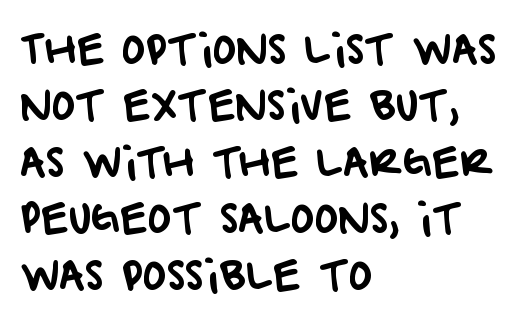
Q: Is the typeface a serif or a sans-serif typeface? A: Sans-serif.
Q: Is the text underlined? A: No.
Q: How is the paragraph aligned? A: Left-aligned.
Q: Is the spacing between letters normal or unusually wide? A: Normal.
Q: Is the spacing between lines tight, normal or loose? A: Normal.
Q: Width (condensed, normal, or wide)? A: Normal.
Q: Stroke contrast? A: Low.
Q: x-height? A: Large.
Q: Monospaced? A: No.
